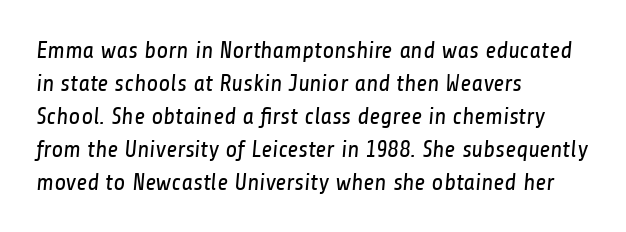
{"bold": "no", "underline": "no", "align": "left", "line_spacing": "normal", "line_spacing_ratio": 1.37, "letter_spacing": "normal", "letter_spacing_em": 0.0, "glyph_px": 24}
